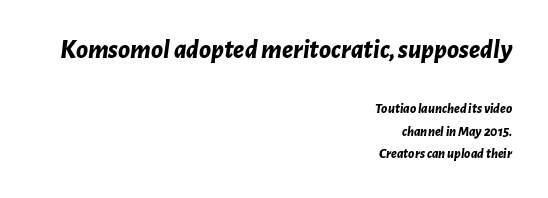
{"italic": "yes", "lean": "right", "slant_degrees": 7, "bold": "yes", "underline": "no", "align": "right", "line_spacing": "normal", "line_spacing_ratio": 1.61, "letter_spacing": "normal", "letter_spacing_em": 0.0, "larger_block": "first", "size_ratio": 1.93, "glyph_px": 27}
